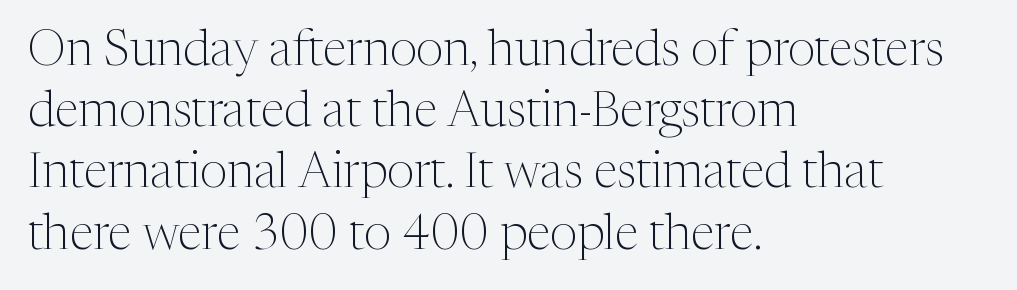
{"serif": "yes", "italic": "no", "bold": "no", "weight": "light", "width": "normal", "stroke_contrast": "medium", "x_height": "medium", "monospaced": "no", "underline": "no", "align": "left", "line_spacing": "normal", "line_spacing_ratio": 1.25, "letter_spacing": "normal", "letter_spacing_em": 0.0, "glyph_px": 49}
